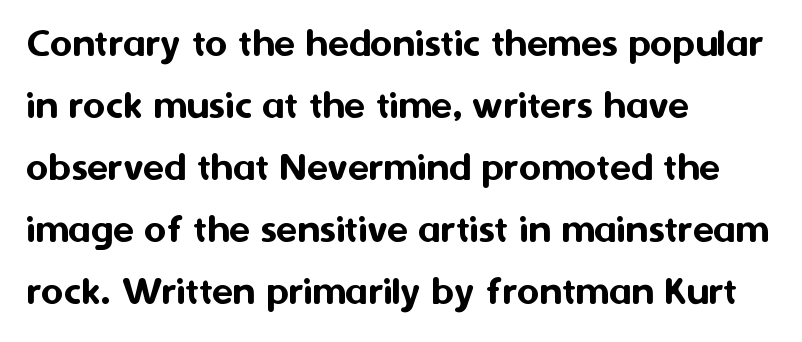
{"serif": "no", "italic": "no", "width": "normal", "stroke_contrast": "medium", "x_height": "medium", "monospaced": "no", "underline": "no", "align": "left", "line_spacing": "normal", "line_spacing_ratio": 1.44, "letter_spacing": "normal", "letter_spacing_em": 0.0, "glyph_px": 43}
